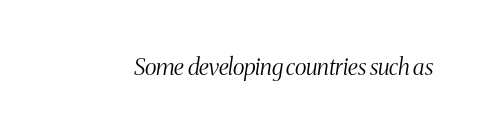
Q: Is the text bold? A: No.
Q: Is the text italic (slanted)? A: Yes, it leans right by about 8 degrees.
Q: Is the text underlined? A: No.
Q: Is the spacing between letters normal or unusually wide? A: Normal.
